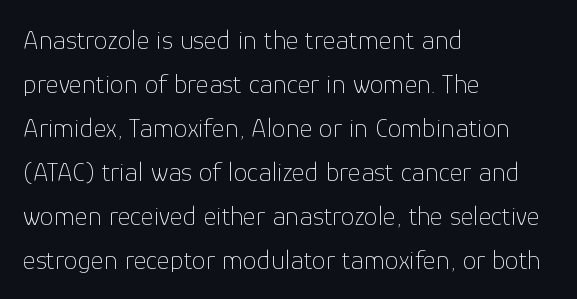
Q: Is the text bold? A: No.
Q: Is the text italic (slanted)? A: No, it is upright.
Q: Is the typeface a serif or a sans-serif typeface? A: Sans-serif.
Q: Is the text underlined? A: No.
Q: How is the paragraph aligned? A: Left-aligned.
Q: Is the spacing between letters normal or unusually wide? A: Normal.
Q: Is the spacing between lines tight, normal or loose? A: Normal.
Q: Width (condensed, normal, or wide)? A: Normal.
Q: Stroke contrast? A: Low.
Q: x-height? A: Medium.
Q: Monospaced? A: No.
